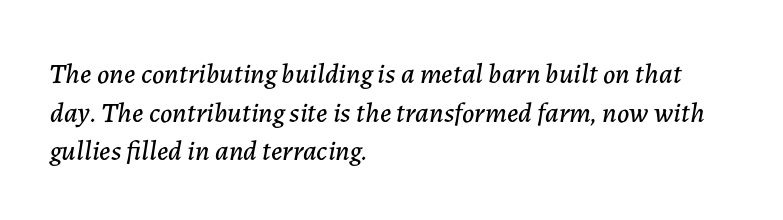
{"italic": "yes", "lean": "right", "slant_degrees": 7, "width": "normal", "stroke_contrast": "low", "x_height": "medium", "monospaced": "no", "underline": "no", "align": "left", "line_spacing": "normal", "line_spacing_ratio": 1.38, "letter_spacing": "normal", "letter_spacing_em": 0.0, "glyph_px": 28}
